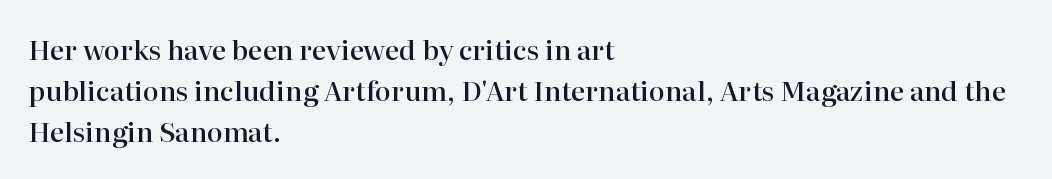
{"italic": "no", "bold": "semi", "underline": "no", "align": "left", "line_spacing": "normal", "line_spacing_ratio": 1.51, "letter_spacing": "normal", "letter_spacing_em": 0.0, "glyph_px": 27}
